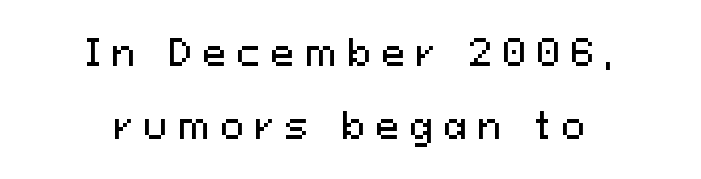
{"serif": "no", "italic": "no", "width": "normal", "stroke_contrast": "medium", "x_height": "medium", "monospaced": "no", "underline": "no", "align": "center", "line_spacing": "loose", "line_spacing_ratio": 2.09, "letter_spacing": "wide", "letter_spacing_em": 0.31, "glyph_px": 35}
